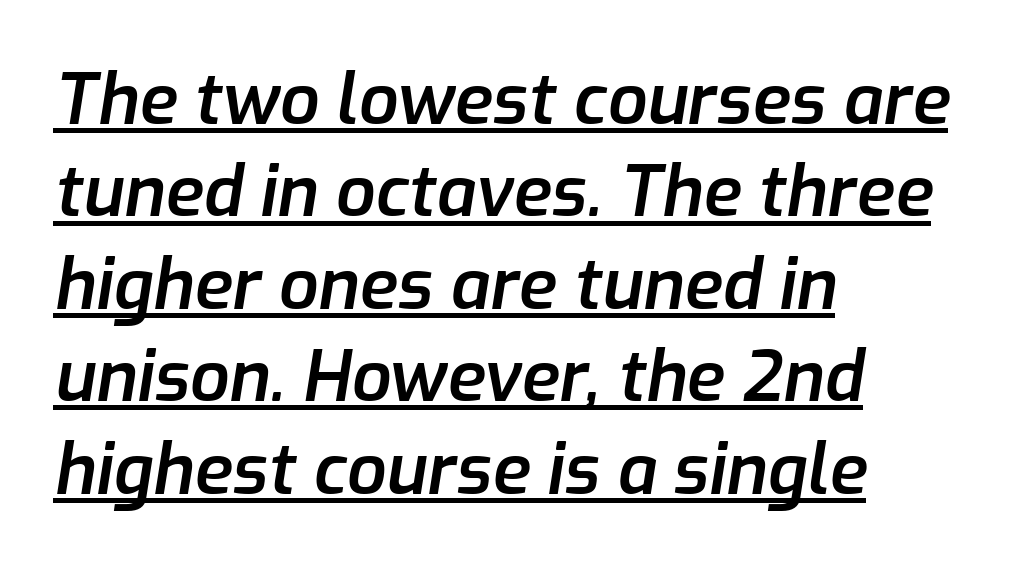
The image shows 70 px semibold type, italic (leaning right); set left-aligned, normal line spacing (1.32x), normal letter spacing, underlined; low stroke contrast and a medium x-height.
